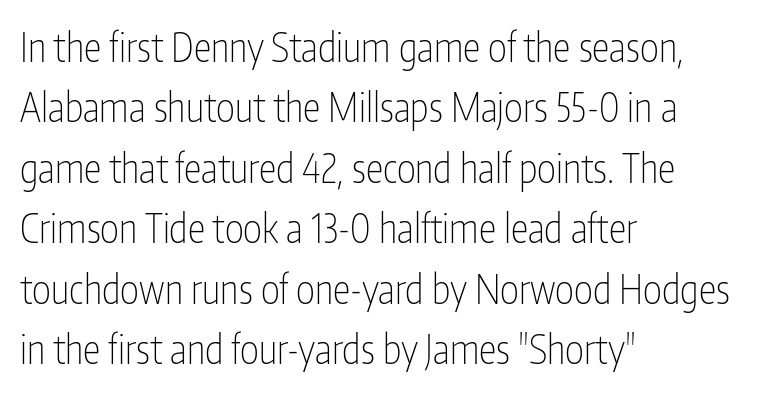
{"serif": "no", "italic": "no", "bold": "no", "weight": "thin", "width": "condensed", "stroke_contrast": "low", "x_height": "medium", "monospaced": "no", "underline": "no", "align": "left", "line_spacing": "normal", "line_spacing_ratio": 1.51, "letter_spacing": "normal", "letter_spacing_em": 0.0, "glyph_px": 40}
